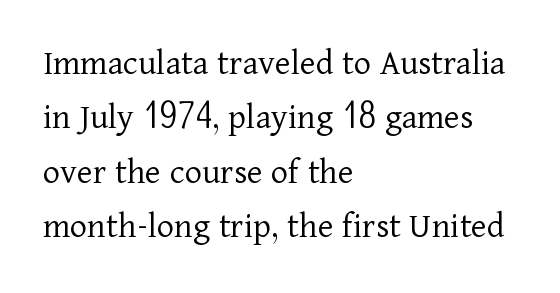
Q: Is the text bold? A: No.
Q: Is the text italic (slanted)? A: No, it is upright.
Q: Is the typeface a serif or a sans-serif typeface? A: Serif.
Q: Is the text underlined? A: No.
Q: How is the paragraph aligned? A: Left-aligned.
Q: Is the spacing between letters normal or unusually wide? A: Normal.
Q: Is the spacing between lines tight, normal or loose? A: Normal.
Q: Width (condensed, normal, or wide)? A: Normal.
Q: Stroke contrast? A: Low.
Q: x-height? A: Medium.
Q: Monospaced? A: No.
